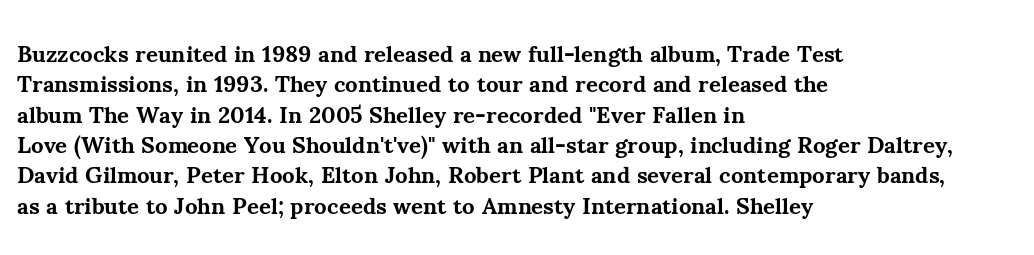
Each word holds together tightly as a unit, with standard inter-letter gaps. Typeset ragged right — the left edge is the straight one. Has an underline been added? It has not. The passage shown stacks its lines at a standard gap. A typesetter would mark this as roman, not italic. The passage shown is emphatically bold.
